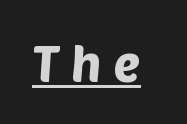
{"serif": "no", "width": "normal", "stroke_contrast": "low", "x_height": "large", "monospaced": "no", "underline": "yes", "letter_spacing": "wide", "letter_spacing_em": 0.24, "glyph_px": 50}
